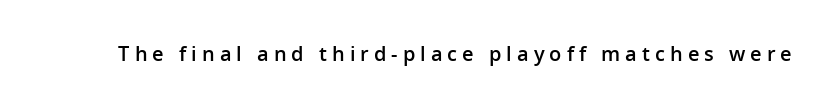
The letters are semibold — heavier than regular but short of a full bold. Inter-character spacing is expanded well beyond the font's built-in metrics. Italic: no, the glyphs are upright roman. The baseline area is clear.
